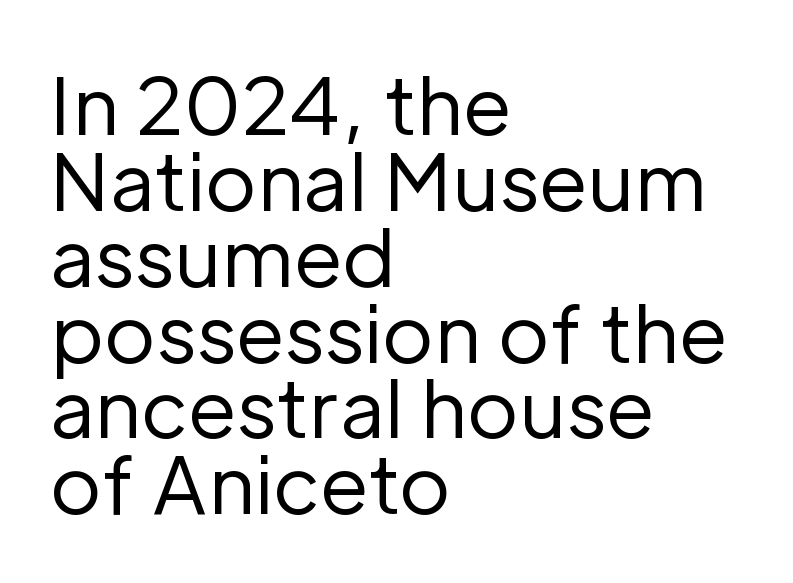
The image shows 79 px regular-weight sans-serif type, upright; set left-aligned, tight line spacing (0.96x), normal letter spacing, not underlined; low stroke contrast and a medium x-height.
